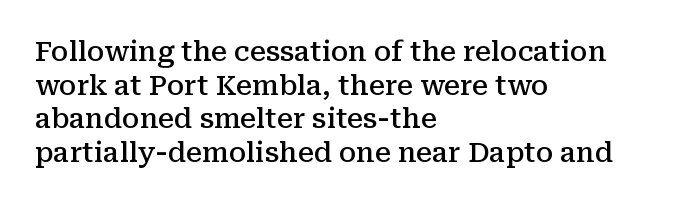
The image shows 27 px text type, upright; set left-aligned, normal line spacing (1.25x), normal letter spacing, not underlined.
